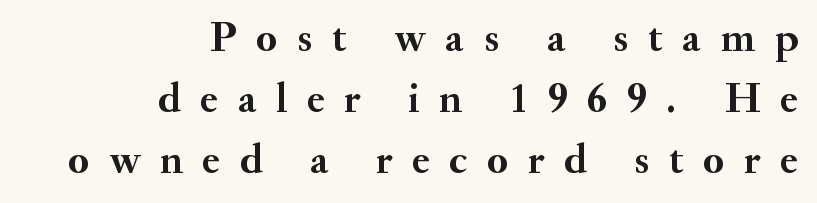
{"serif": "yes", "italic": "no", "bold": "yes", "weight": "semibold", "width": "normal", "stroke_contrast": "medium", "x_height": "small", "monospaced": "no", "underline": "no", "align": "right", "line_spacing": "normal", "line_spacing_ratio": 1.45, "letter_spacing": "wide", "letter_spacing_em": 0.47, "glyph_px": 42}
